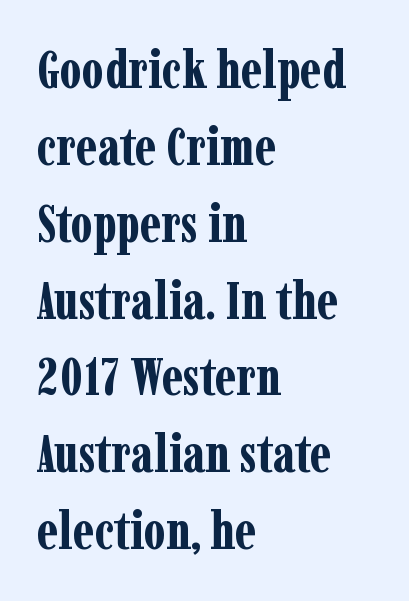
Q: Is the text bold? A: Yes.
Q: Is the text italic (slanted)? A: No, it is upright.
Q: Is the typeface a serif or a sans-serif typeface? A: Serif.
Q: Is the text underlined? A: No.
Q: How is the paragraph aligned? A: Left-aligned.
Q: Is the spacing between letters normal or unusually wide? A: Normal.
Q: Is the spacing between lines tight, normal or loose? A: Normal.
Q: Width (condensed, normal, or wide)? A: Condensed.
Q: Stroke contrast? A: Low.
Q: x-height? A: Medium.
Q: Monospaced? A: No.
